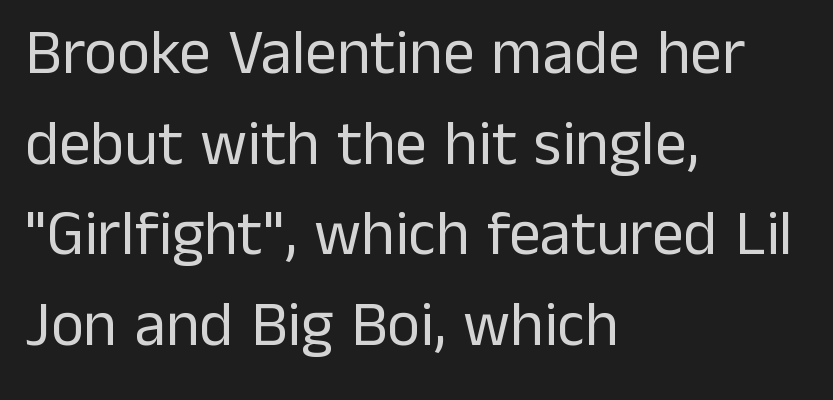
Proportional: the letters do not fall into vertical columns. These lines keep a tight, regular rhythm from letter to letter. Counters stay open thanks to moderate or lighter strokes. This sample is left-justified, so line endings fall wherever the words run out. Descender tails drop into unmarked territory.
